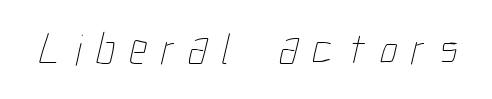
Q: Is the text bold? A: No.
Q: Is the text underlined? A: No.
Q: Is the spacing between letters normal or unusually wide? A: Unusually wide.
Q: Width (condensed, normal, or wide)? A: Condensed.
Q: Stroke contrast? A: Low.
Q: x-height? A: Medium.
Q: Monospaced? A: No.
